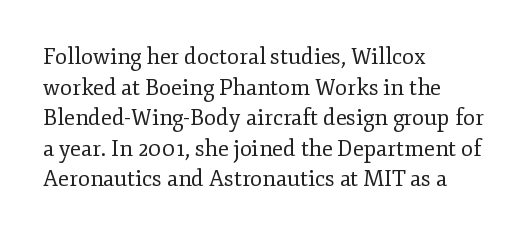
Here the glyphs are tracked normally, forming tight word shapes. This sample keeps an unexceptional amount of space between lines. Every character sits straight up, as roman type does. Each stroke keeps to a modest, everyday thickness or less. This rendering uses left alignment, leaving the right contour irregular. Descenders are the only things crossing below the line.
